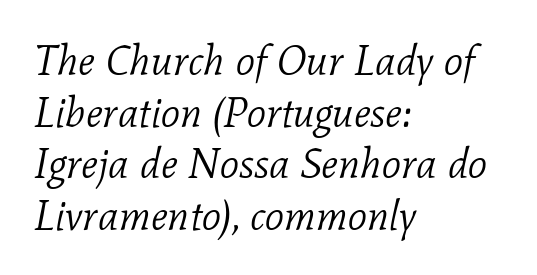
The image shows 42 px light serif type, italic (leaning right); set left-aligned, line spacing 1.23x, normal letter spacing, not underlined; low stroke contrast and a medium x-height.
